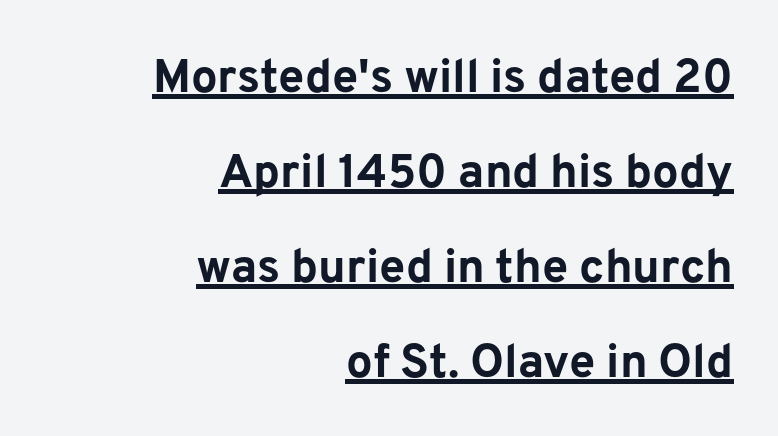
Q: Is the text bold? A: Yes.
Q: Is the text italic (slanted)? A: No, it is upright.
Q: Is the typeface a serif or a sans-serif typeface? A: Sans-serif.
Q: Is the text underlined? A: Yes.
Q: How is the paragraph aligned? A: Right-aligned.
Q: Is the spacing between letters normal or unusually wide? A: Normal.
Q: Is the spacing between lines tight, normal or loose? A: Loose.
Q: Width (condensed, normal, or wide)? A: Normal.
Q: Stroke contrast? A: Low.
Q: x-height? A: Medium.
Q: Monospaced? A: No.
